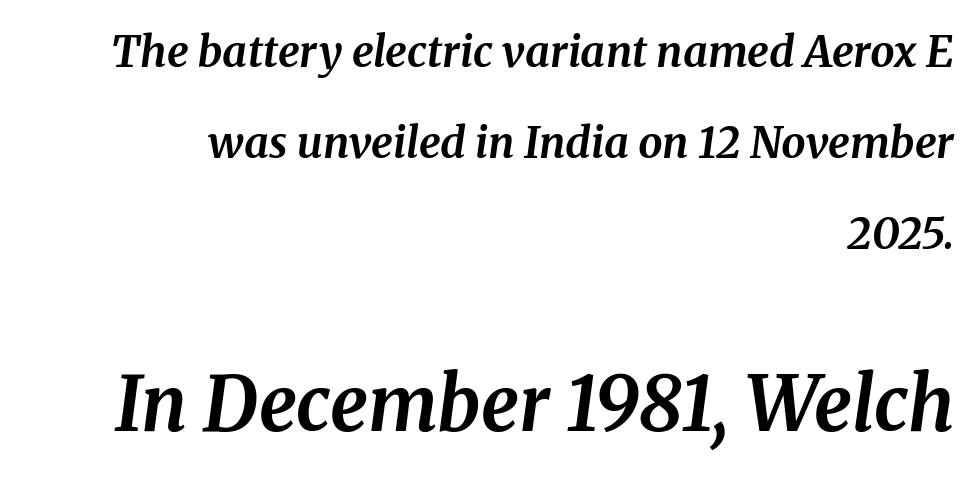
{"serif": "yes", "italic": "yes", "lean": "right", "slant_degrees": 8, "bold": "yes", "weight": "bold", "width": "normal", "stroke_contrast": "medium", "x_height": "medium", "monospaced": "no", "underline": "no", "align": "right", "line_spacing": "loose", "line_spacing_ratio": 2.12, "letter_spacing": "normal", "letter_spacing_em": 0.0, "larger_block": "second", "size_ratio": 1.74, "glyph_px": 75}
